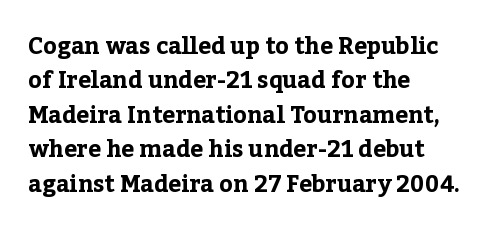
Is the letter spacing exaggerated? No — it looks like the ordinary default. Reading down the block, your eye returns to a fixed left position each line. Heavy-handed strokes throughout: this text is bold. Just letters on the line, the space beneath them empty. Baseline-to-baseline distance is the conventional proportion of letter height. A roman cut, with each character standing at attention.
